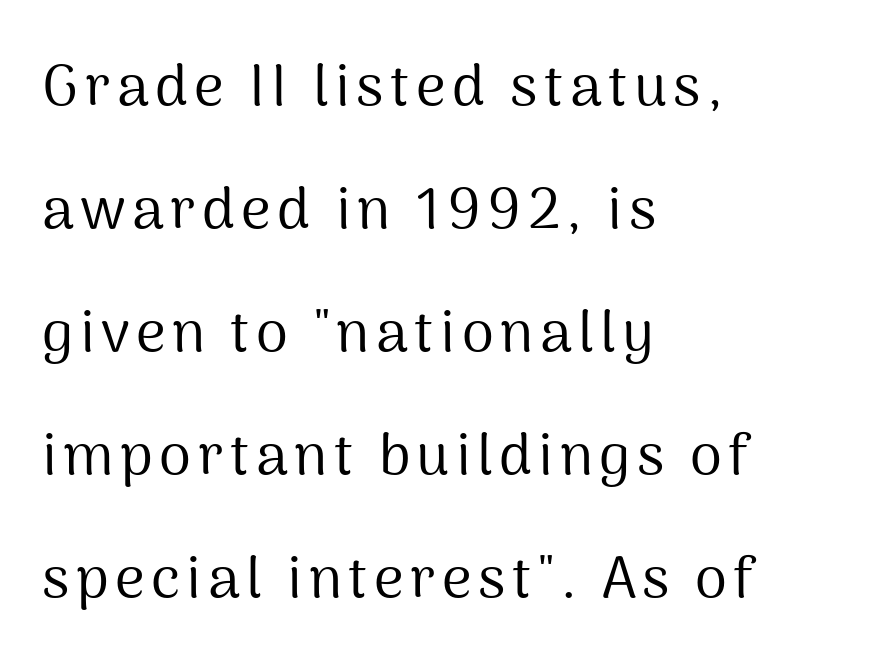
The type sits square on the baseline with zero lean. The vertical gap from one line to the next is large. The face used here is proportionally spaced, like ordinary book or web type. The strokes carry an ordinary text weight at most. The rendering shows plain stroke endings on the letterforms — a sans-serif design. One-word summary of the alignment: left.
